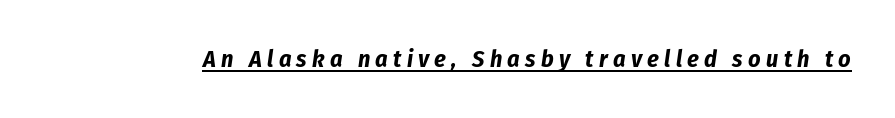
Someone cranked the tracking dial way up on this one. Decoration check: the copy is underlined. Heft: maximum for text — a bold. Designer's note — italics engaged.
